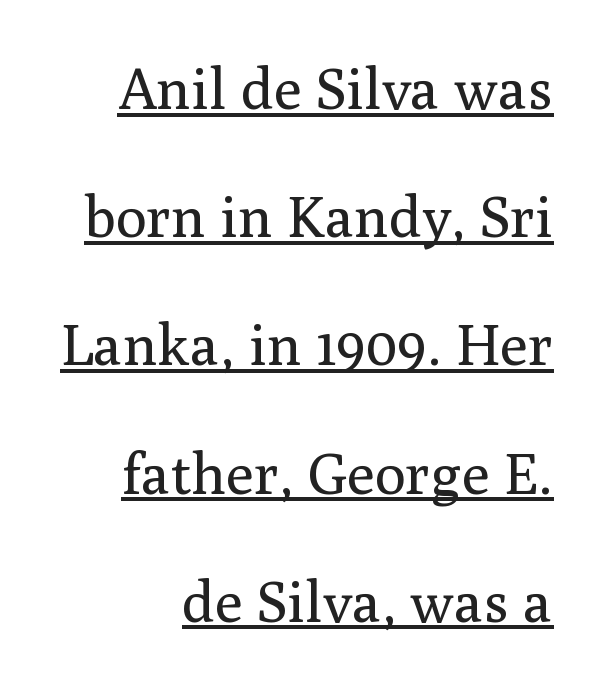
{"serif": "yes", "italic": "no", "bold": "no", "weight": "regular", "width": "normal", "stroke_contrast": "medium", "x_height": "medium", "monospaced": "no", "underline": "yes", "align": "right", "line_spacing": "loose", "line_spacing_ratio": 2.21, "letter_spacing": "normal", "letter_spacing_em": 0.0, "glyph_px": 58}
